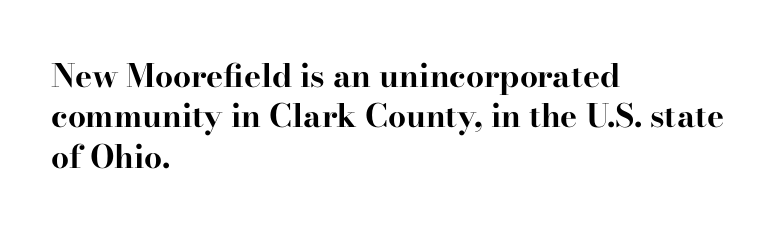
The specimen reads as upright at a glance. Think of a printed novel: that variable character pitch is what you see here. How would I describe the line gaps? Plain and ordinary. Strong, thick strokes mark this as bold type.
